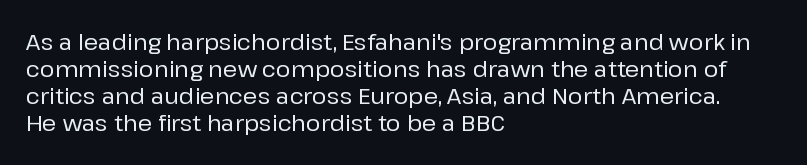
{"italic": "no", "underline": "no", "align": "left", "line_spacing_ratio": 1.23, "letter_spacing": "normal", "letter_spacing_em": 0.0, "glyph_px": 22}
